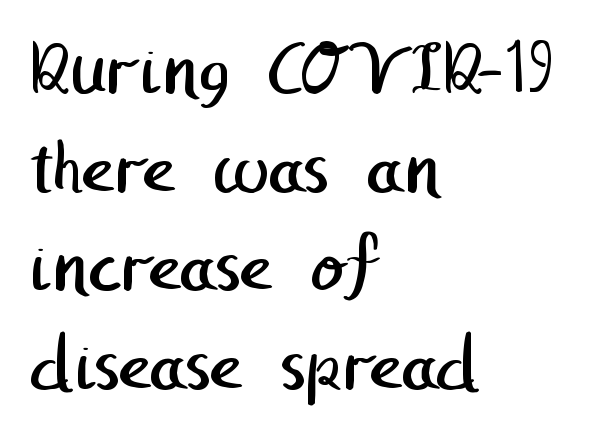
The passage shown has conventional tracking throughout. Reading down the column, the eye jumps a familiar distance to each next line. In CSS terms this would be text-align: left. The letters look calm and open, with moderate or lighter stems.
